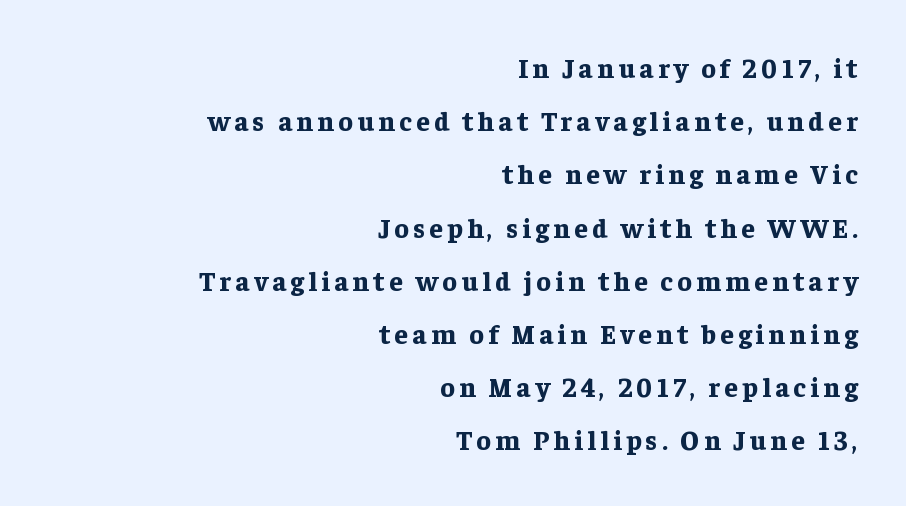
{"italic": "no", "bold": "yes", "underline": "no", "align": "right", "line_spacing": "loose", "line_spacing_ratio": 1.97, "glyph_px": 27}
